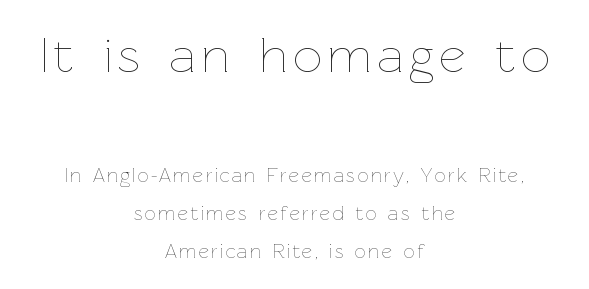
{"italic": "no", "bold": "no", "weight": "thin", "width": "normal", "stroke_contrast": "low", "x_height": "medium", "monospaced": "no", "underline": "no", "align": "center", "line_spacing": "loose", "line_spacing_ratio": 1.9, "larger_block": "first", "size_ratio": 2.55, "glyph_px": 51}
